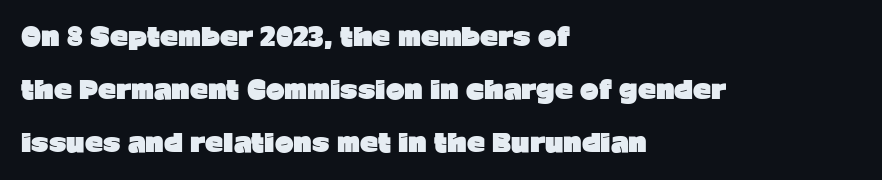
The image shows 25 px bold type, upright; set left-aligned, loose line spacing (2.13x), normal letter spacing, not underlined.
